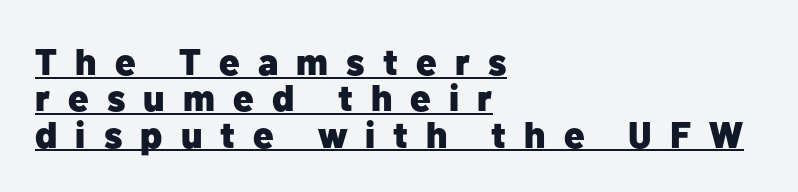
This sample trades vertical openness for compactness between lines. The characters display no serif detailing; their extremities are plain. This sample uses an upright cut, with every glyph sitting square on the baseline. Here the glyphs are tracked loosely, breaking word shapes into spaced letters. This rendering features underlined lettering.
